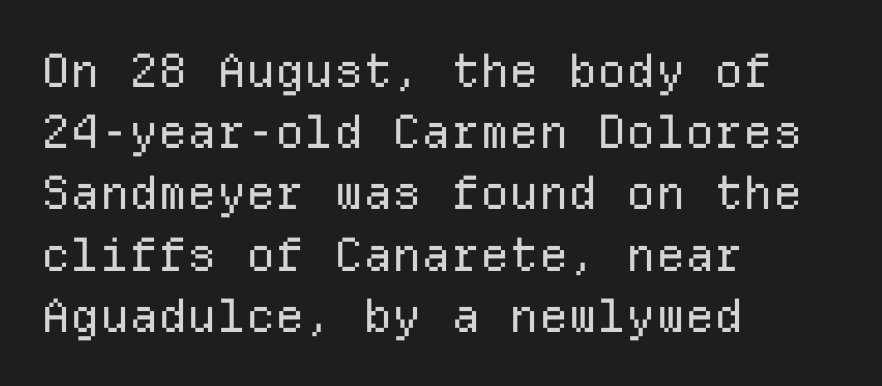
Q: Is the text bold? A: No.
Q: Is the text italic (slanted)? A: No, it is upright.
Q: Is the typeface a serif or a sans-serif typeface? A: Sans-serif.
Q: Is the text underlined? A: No.
Q: How is the paragraph aligned? A: Left-aligned.
Q: Is the spacing between letters normal or unusually wide? A: Normal.
Q: Is the spacing between lines tight, normal or loose? A: Normal.
Q: Width (condensed, normal, or wide)? A: Normal.
Q: Stroke contrast? A: Low.
Q: x-height? A: Medium.
Q: Monospaced? A: Yes.
